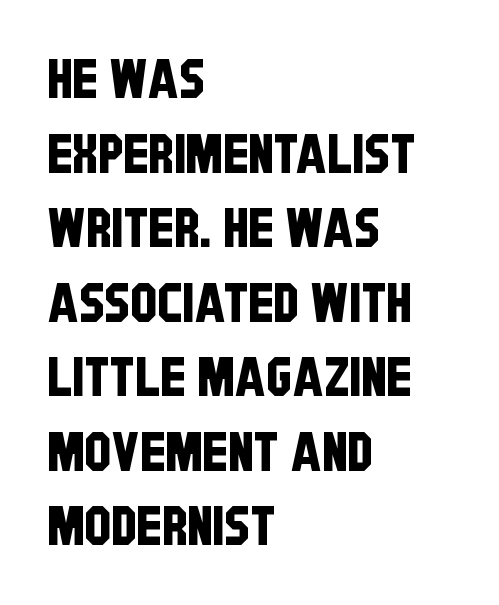
Grotesque or geometric, the face here clearly has no serifs. A typesetter would call this proportional, since set widths differ per character. The gaps between neighbouring characters are ordinary and unremarkable. The baseline area is clear. A normal amount of white space separates one row of letters from the next. The compositor pushed each line to the left boundary.
